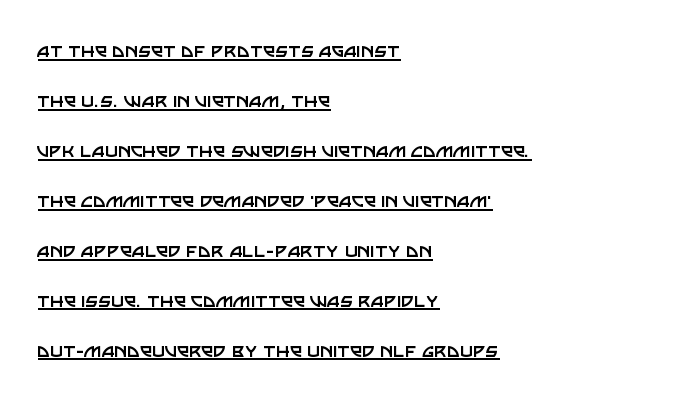
{"italic": "no", "bold": "no", "underline": "yes", "align": "left", "line_spacing": "loose", "line_spacing_ratio": 2.27, "letter_spacing": "normal", "letter_spacing_em": 0.0, "glyph_px": 22}
